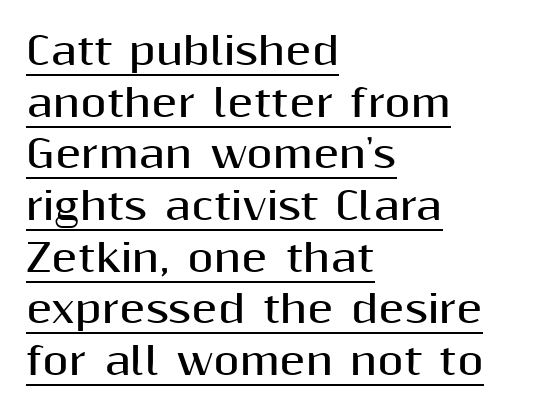
Descenders here cross a horizontal rule under the line. Strong, thick strokes mark this as bold type. Horizontally, the lines are justified to the leading edge only. No extra tracking has been applied to these lines. The passage shown is typeset with a sans-serif family.
